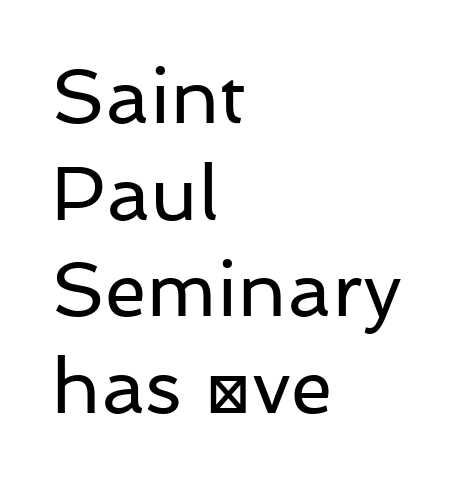
Q: Is the text bold? A: No.
Q: Is the text italic (slanted)? A: No, it is upright.
Q: Is the typeface a serif or a sans-serif typeface? A: Sans-serif.
Q: Is the text underlined? A: No.
Q: How is the paragraph aligned? A: Left-aligned.
Q: Is the spacing between letters normal or unusually wide? A: Normal.
Q: Is the spacing between lines tight, normal or loose? A: Normal.
Q: Width (condensed, normal, or wide)? A: Normal.
Q: Stroke contrast? A: Low.
Q: x-height? A: Medium.
Q: Monospaced? A: No.
